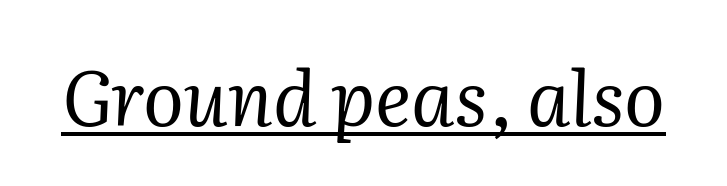
The specimen includes a rule beneath the text block's lines. The font is comparable to plain body text, perhaps lighter. These lines are rendered in a variable-pitch font. Observe the serifs anchoring each vertical stroke in this sample. Every character sits at an angle, as italics do. You could call the tracking neutral — neither tight nor loose.
